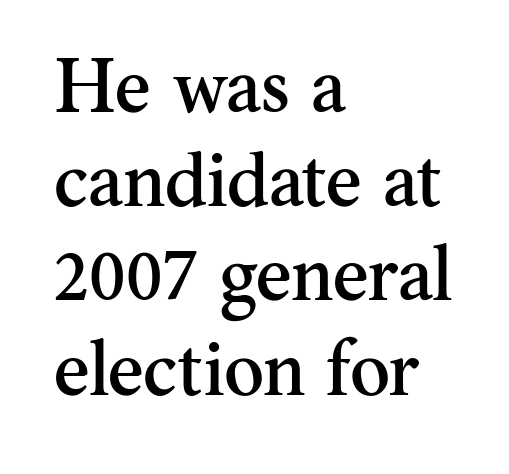
A roman cut, with each character standing at attention. Yep, those are serifs on the letters. Observe the ordinary spacing: letters are neighbours, not strangers. The zone under the glyphs is completely vacant. Proportional: the letters do not fall into vertical columns.
